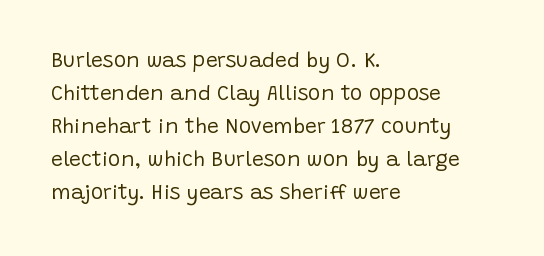
Q: Is the text bold? A: No.
Q: Is the text italic (slanted)? A: No, it is upright.
Q: Is the text underlined? A: No.
Q: How is the paragraph aligned? A: Left-aligned.
Q: Is the spacing between letters normal or unusually wide? A: Normal.
Q: Is the spacing between lines tight, normal or loose? A: Normal.
